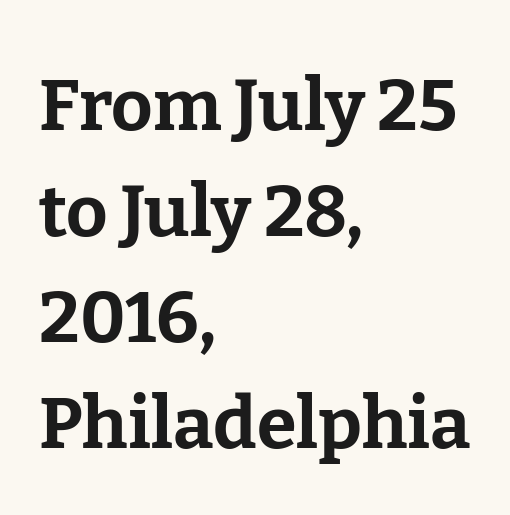
{"serif": "yes", "italic": "no", "bold": "yes", "weight": "bold", "width": "normal", "stroke_contrast": "low", "x_height": "medium", "monospaced": "no", "underline": "no", "align": "left", "line_spacing": "normal", "line_spacing_ratio": 1.47, "letter_spacing": "normal", "letter_spacing_em": 0.0, "glyph_px": 72}
